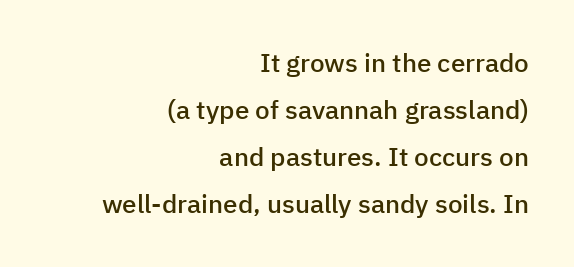
The image shows 26 px text type, upright; set right-aligned, line spacing 1.81x, normal letter spacing, not underlined.
